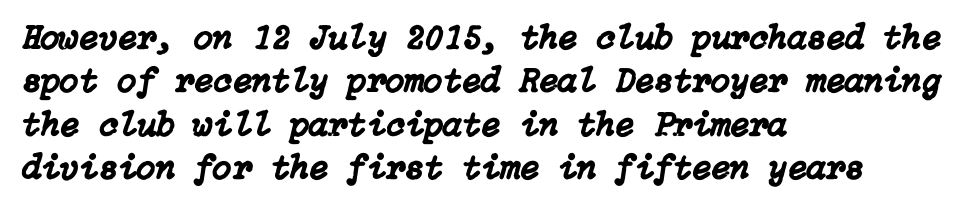
{"italic": "yes", "lean": "right", "slant_degrees": 15, "width": "normal", "stroke_contrast": "low", "x_height": "medium", "underline": "no", "align": "left", "line_spacing_ratio": 1.24, "letter_spacing": "normal", "letter_spacing_em": 0.0, "glyph_px": 35}
